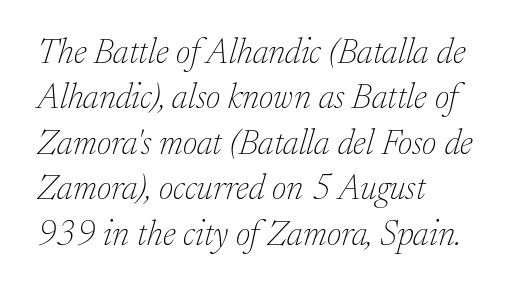
Q: Is the text bold? A: No.
Q: Is the text italic (slanted)? A: Yes, it leans right by about 17 degrees.
Q: Is the typeface a serif or a sans-serif typeface? A: Serif.
Q: Is the text underlined? A: No.
Q: How is the paragraph aligned? A: Left-aligned.
Q: Is the spacing between letters normal or unusually wide? A: Normal.
Q: Is the spacing between lines tight, normal or loose? A: Normal.
Q: Width (condensed, normal, or wide)? A: Normal.
Q: Stroke contrast? A: Low.
Q: x-height? A: Medium.
Q: Monospaced? A: No.
